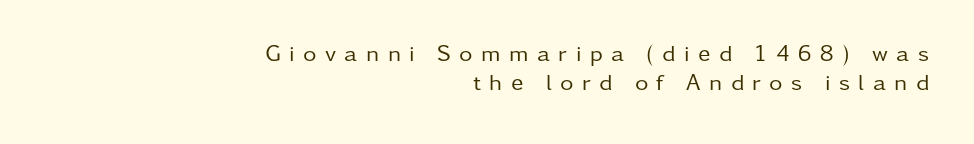
{"italic": "no", "bold": "no", "underline": "no", "align": "right", "line_spacing": "normal", "line_spacing_ratio": 1.27, "letter_spacing": "wide", "letter_spacing_em": 0.37, "glyph_px": 23}
